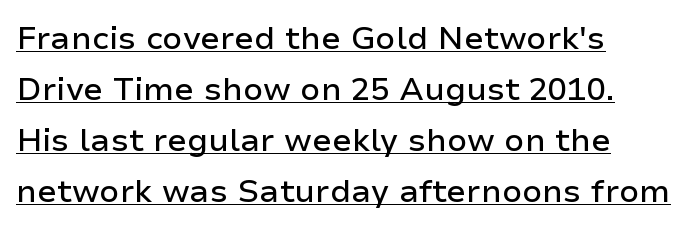
Q: Is the text italic (slanted)? A: No, it is upright.
Q: Is the typeface a serif or a sans-serif typeface? A: Sans-serif.
Q: Is the text underlined? A: Yes.
Q: How is the paragraph aligned? A: Left-aligned.
Q: Is the spacing between letters normal or unusually wide? A: Normal.
Q: Is the spacing between lines tight, normal or loose? A: Normal.
Q: Width (condensed, normal, or wide)? A: Normal.
Q: Stroke contrast? A: Low.
Q: x-height? A: Medium.
Q: Monospaced? A: No.
